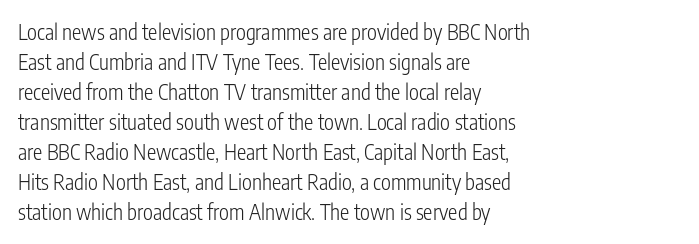
Compared with typical body copy, the letter spacing here is the same. The text block is weighted toward the left margin, trailing off unevenly rightward. The foot of each line stays bare and open. Evenly set lines give the paragraph a standard silhouette. Stroke thickness stays within the range of a standard reading face or lighter.
